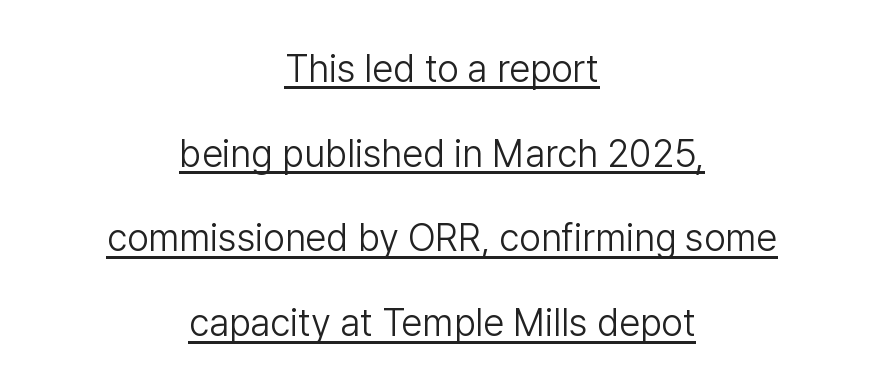
Q: Is the text bold? A: No.
Q: Is the text italic (slanted)? A: No, it is upright.
Q: Is the typeface a serif or a sans-serif typeface? A: Sans-serif.
Q: Is the text underlined? A: Yes.
Q: How is the paragraph aligned? A: Centered.
Q: Is the spacing between letters normal or unusually wide? A: Normal.
Q: Is the spacing between lines tight, normal or loose? A: Loose.
Q: Width (condensed, normal, or wide)? A: Normal.
Q: Stroke contrast? A: Low.
Q: x-height? A: Medium.
Q: Monospaced? A: No.
